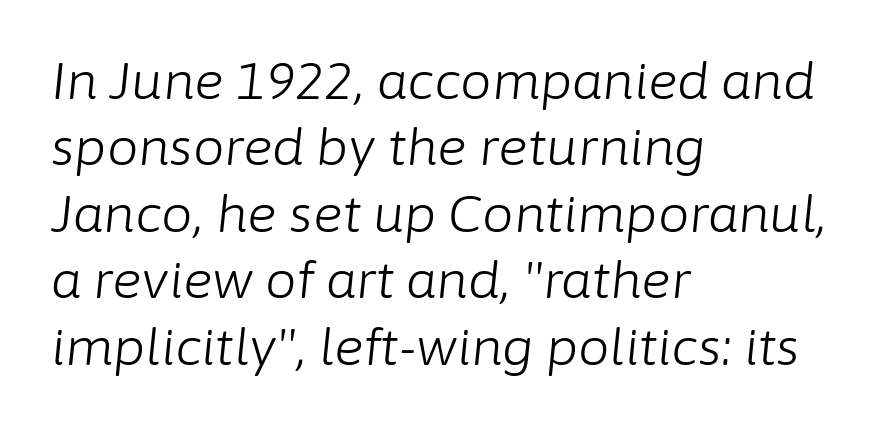
{"italic": "yes", "lean": "right", "slant_degrees": 6, "bold": "no", "weight": "light", "width": "normal", "stroke_contrast": "low", "x_height": "medium", "monospaced": "no", "underline": "no", "align": "left", "line_spacing": "normal", "line_spacing_ratio": 1.33, "letter_spacing": "normal", "letter_spacing_em": 0.0, "glyph_px": 50}
